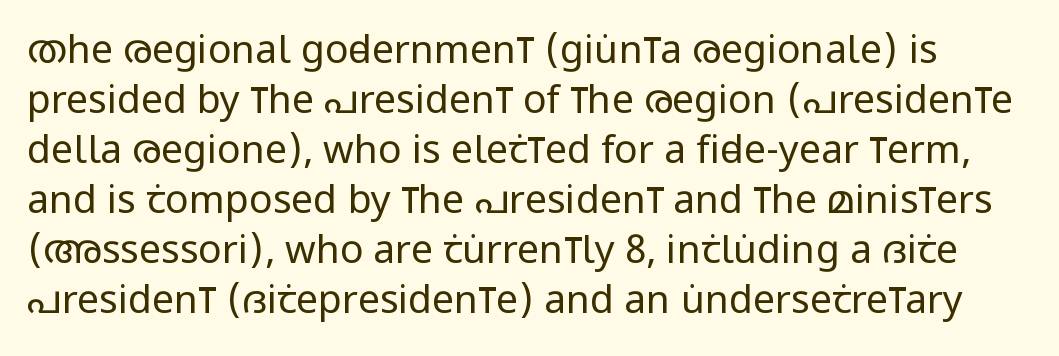
{"serif": "no", "italic": "no", "bold": "no", "weight": "regular", "width": "condensed", "stroke_contrast": "low", "x_height": "large", "monospaced": "no", "underline": "no", "line_spacing": "normal", "line_spacing_ratio": 1.28, "letter_spacing": "normal", "letter_spacing_em": 0.0, "glyph_px": 39}
